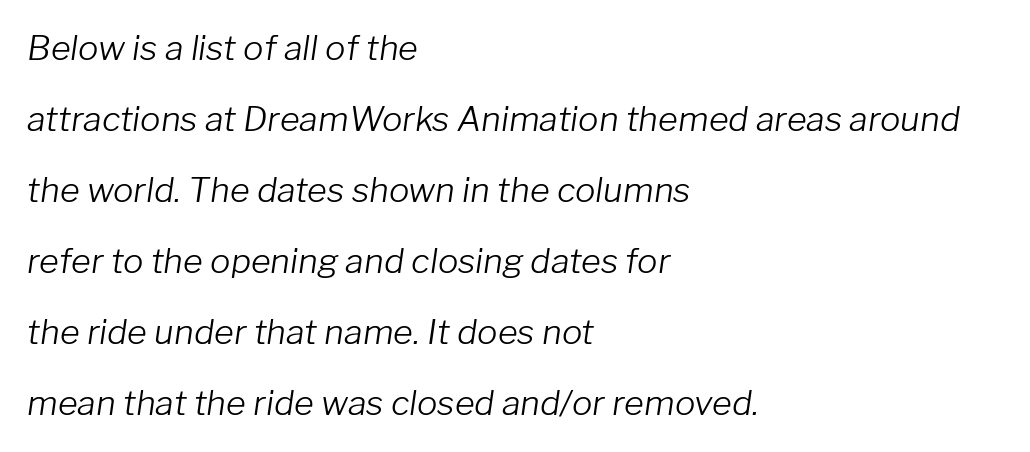
Letter spacing: default. The leading is generous, giving the passage an open texture. The foot of each line stays bare and open. Characters are canted at an angle relative to the baseline's perpendicular. These lines stack with their left ends in a neat column.
